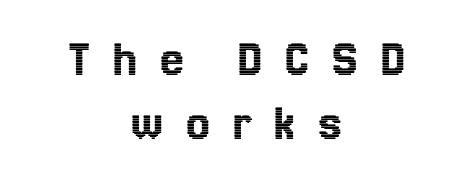
The letters advance in unequal steps, a hallmark of proportional type. Nobody drew a line under any word here. A roman cut, with each character standing at attention. The letters are spread apart with noticeably loose tracking.
